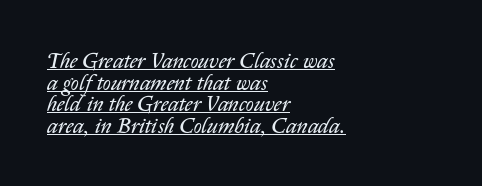
{"italic": "yes", "lean": "right", "slant_degrees": 14, "bold": "no", "underline": "yes", "align": "left", "line_spacing": "tight", "line_spacing_ratio": 0.98, "letter_spacing": "normal", "letter_spacing_em": 0.0, "glyph_px": 22}
